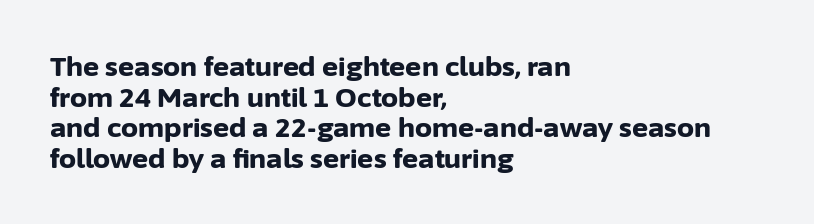
Q: Is the text bold? A: Yes.
Q: Is the text italic (slanted)? A: No, it is upright.
Q: Is the text underlined? A: No.
Q: How is the paragraph aligned? A: Left-aligned.
Q: Is the spacing between letters normal or unusually wide? A: Normal.
Q: Is the spacing between lines tight, normal or loose? A: Tight.
